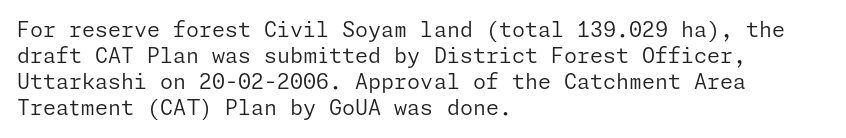
The typography opts for an upright posture over an oblique one. Unmarked baselines from the first word to the last. Students, note that the glyphs here touch the page at normal intervals. Which margin do the lines hug? The left one — the right edge is uneven. The typesetting does not lean heavy: it is not bold.
